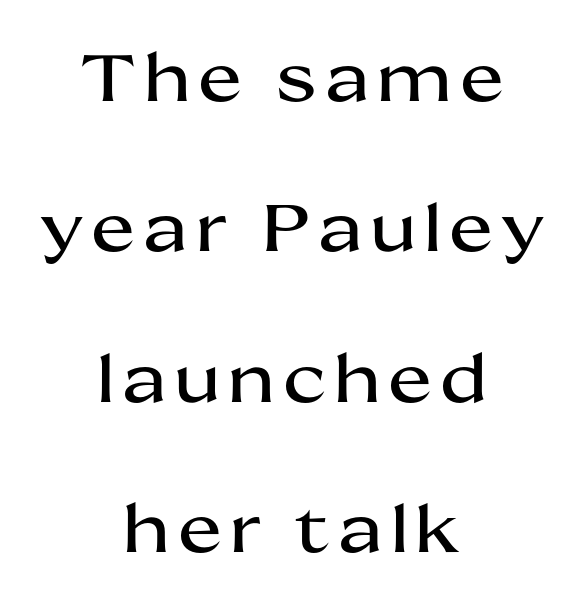
The letters stand straight up with perfectly vertical stems. Think of a printed novel: that variable character pitch is what you see here. Words float on clear page, feet unadorned. The passage shown stacks its lines with a broad gap.
